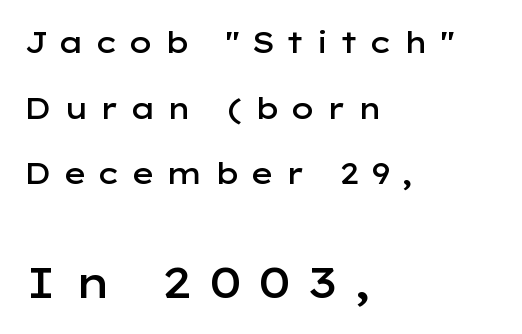
{"serif": "no", "italic": "no", "bold": "semi", "weight": "semibold", "width": "wide", "stroke_contrast": "low", "x_height": "medium", "monospaced": "no", "underline": "no", "align": "left", "line_spacing": "loose", "line_spacing_ratio": 2.26, "letter_spacing": "wide", "letter_spacing_em": 0.36, "larger_block": "second", "size_ratio": 1.48, "glyph_px": 43}
